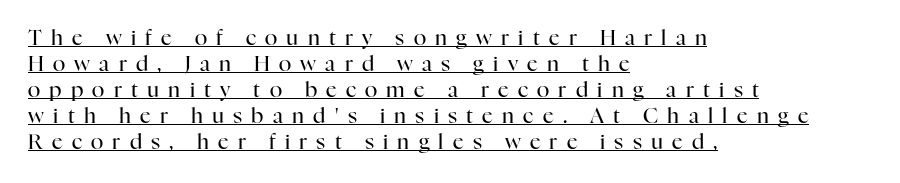
{"italic": "no", "bold": "no", "underline": "yes", "align": "left", "line_spacing_ratio": 1.24, "letter_spacing": "wide", "letter_spacing_em": 0.44, "glyph_px": 21}
